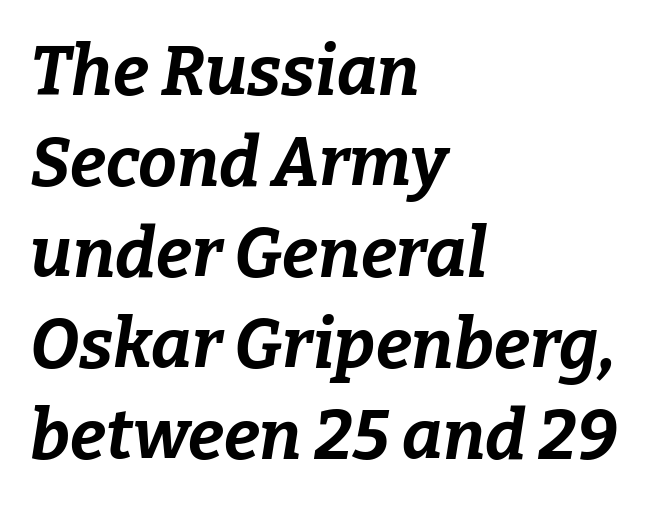
Q: Is the text bold? A: Yes.
Q: Is the text italic (slanted)? A: Yes, it leans right by about 9 degrees.
Q: Is the text underlined? A: No.
Q: How is the paragraph aligned? A: Left-aligned.
Q: Is the spacing between letters normal or unusually wide? A: Normal.
Q: Is the spacing between lines tight, normal or loose? A: Normal.
Q: Width (condensed, normal, or wide)? A: Normal.
Q: Stroke contrast? A: Low.
Q: x-height? A: Medium.
Q: Monospaced? A: No.
